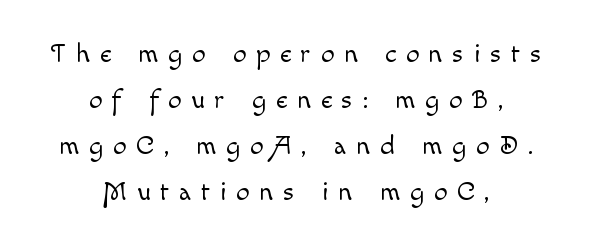
Q: Is the text bold? A: No.
Q: Is the text italic (slanted)? A: No, it is upright.
Q: Is the text underlined? A: No.
Q: How is the paragraph aligned? A: Centered.
Q: Is the spacing between letters normal or unusually wide? A: Unusually wide.
Q: Is the spacing between lines tight, normal or loose? A: Normal.
